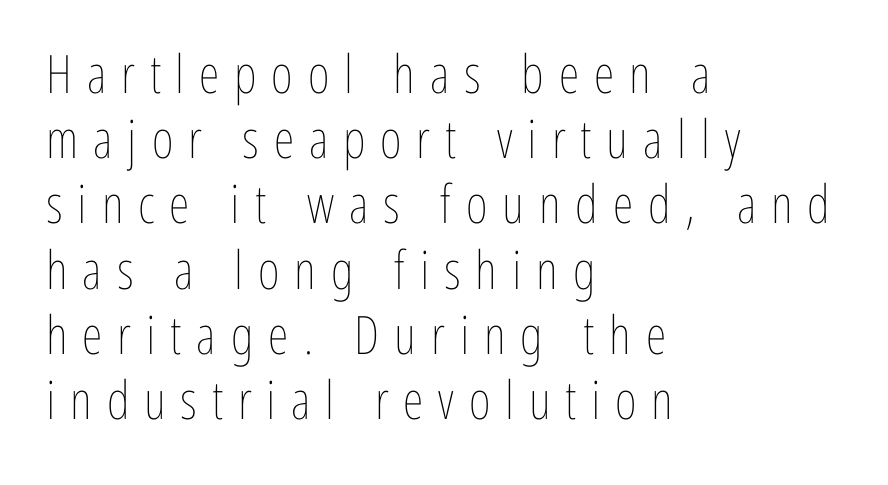
{"italic": "no", "bold": "no", "weight": "thin", "width": "condensed", "stroke_contrast": "low", "x_height": "medium", "monospaced": "no", "underline": "no", "align": "left", "line_spacing_ratio": 1.23, "letter_spacing": "wide", "letter_spacing_em": 0.28, "glyph_px": 53}
